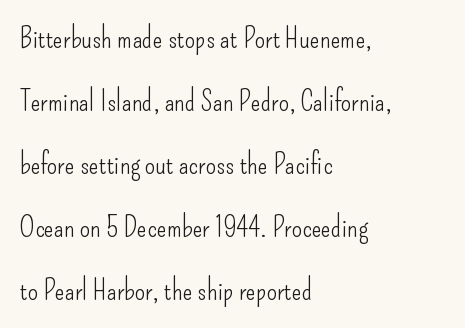
These lines were composed using upright roman letters. Horizontal alignment here is leftward, the default for most running prose. Type style note: lacks serifs. The horizontal fit of the characters is conventional and even. The passage shown is not underscored anywhere. Interline gaps are noticeably wide in this sample.
